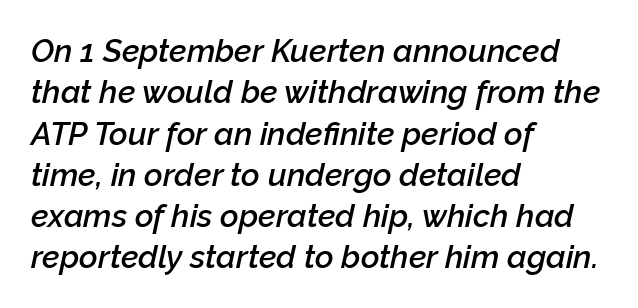
The rendering uses natural spacing where letterforms have individual widths. Visually the block forms a straight wall on the left and a jagged coastline on the right. A typesetter would mark this as italic. Honestly, the row spacing looks completely unremarkable. Words appear dense and cohesive because spacing is normal.
